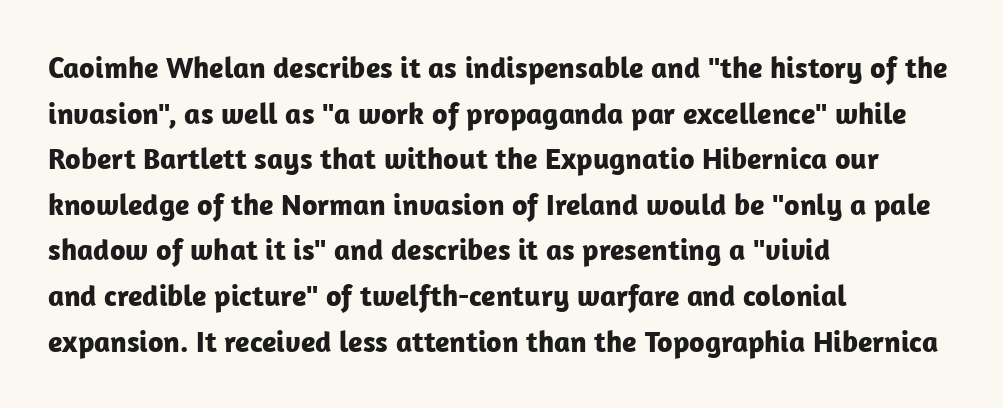
The image shows 30 px bold sans-serif type, upright; set left-aligned, normal line spacing (1.52x), normal letter spacing, not underlined; low stroke contrast and a medium x-height.
